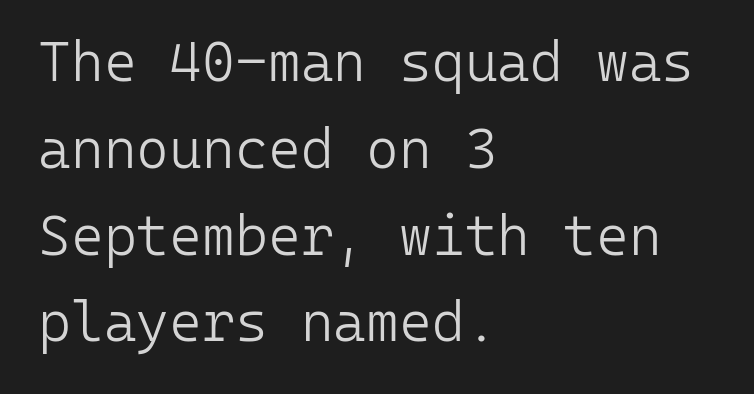
The image shows 56 px light sans-serif type, upright, monospaced; set left-aligned, normal line spacing (1.55x), normal letter spacing, not underlined; low stroke contrast and a medium x-height.
